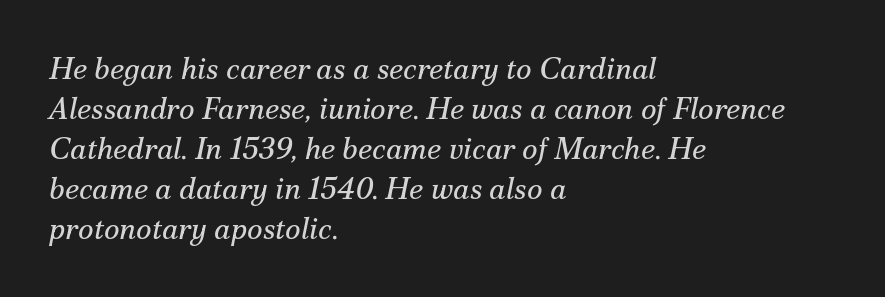
The image shows 30 px regular-weight serif type, italic (leaning right); set left-aligned, normal line spacing (1.33x), normal letter spacing, not underlined; medium stroke contrast and a small x-height.
